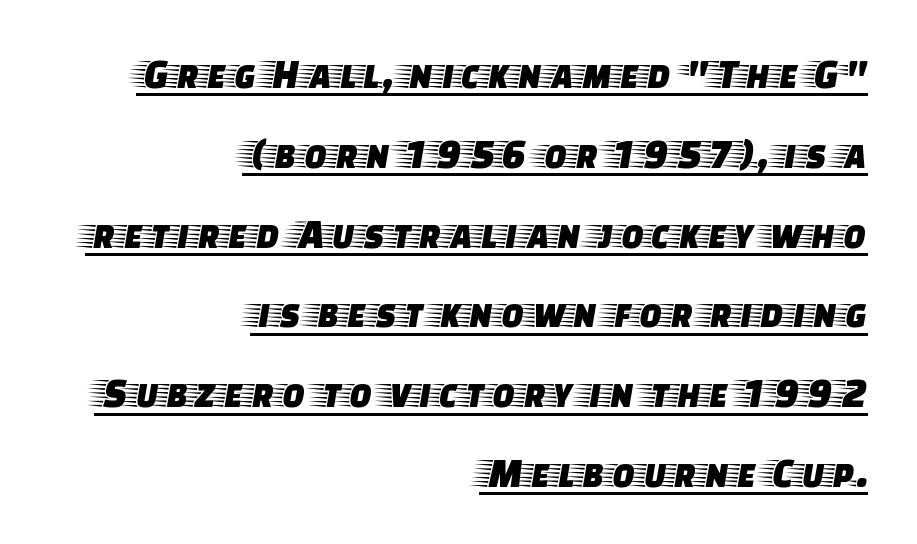
The font family rendered here belongs to the serif group. The rendering anchors every line to the right-hand side. Each letter keeps its own natural width here, so spacing adapts to shape. Look at the tracking — it's just the regular setting, nothing added. Interline gaps are noticeably wide in this sample.
